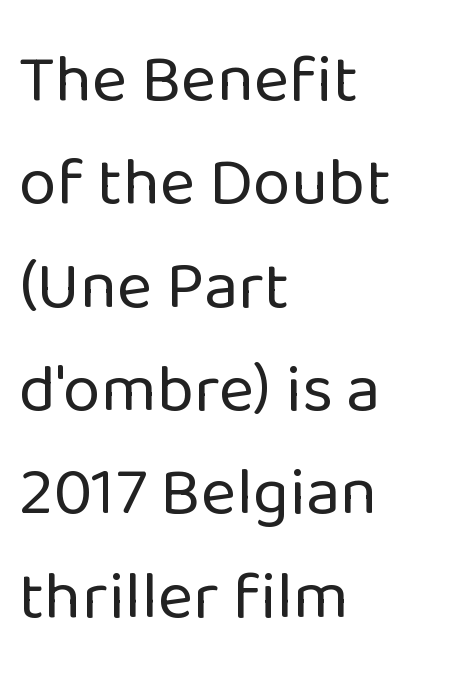
Layout note: lines flush left. You could not count columns in this text — the font is proportionally spaced. The font is comparable to plain body text, perhaps lighter. Designer's note — italics off, roman on. No feet cap the strokes, marking this as sans-serif type.
